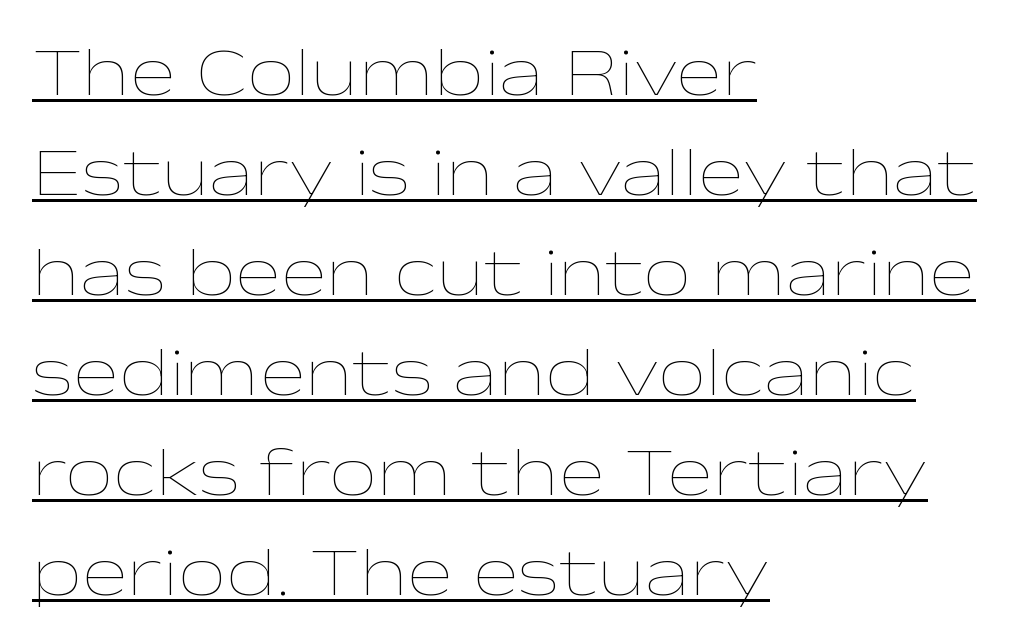
The image shows 69 px thin, wide type, upright; set left-aligned, normal line spacing (1.45x), normal letter spacing, underlined; low stroke contrast and a medium x-height.
